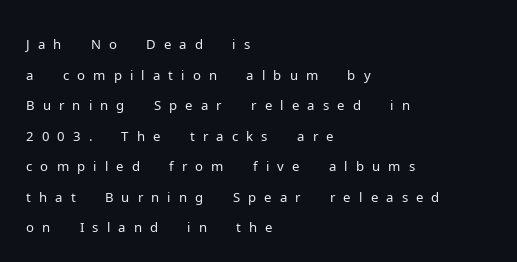
{"italic": "no", "bold": "no", "underline": "no", "align": "left", "line_spacing": "tight", "line_spacing_ratio": 1.13, "letter_spacing": "wide", "letter_spacing_em": 0.3, "glyph_px": 27}
